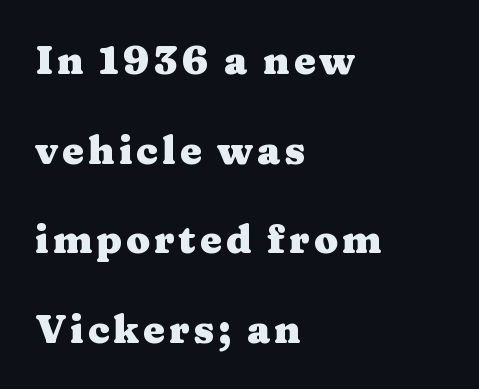
Q: Is the text bold? A: Yes.
Q: Is the text italic (slanted)? A: No, it is upright.
Q: Is the typeface a serif or a sans-serif typeface? A: Serif.
Q: Is the text underlined? A: No.
Q: How is the paragraph aligned? A: Left-aligned.
Q: Is the spacing between lines tight, normal or loose? A: Loose.
Q: Width (condensed, normal, or wide)? A: Wide.
Q: Stroke contrast? A: Medium.
Q: x-height? A: Medium.
Q: Monospaced? A: No.
